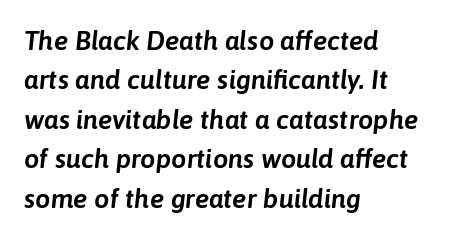
The image shows 27 px text type, italic (leaning right); set left-aligned, normal line spacing (1.46x), normal letter spacing, not underlined.
